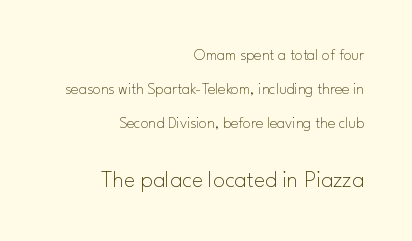
Just letters on the line, the space beneath them empty. Is the type heavy? It reads as light-to-regular instead. Compared with typical paragraphs, the rows here are farther apart. All the whitespace from short lines collects on the left.
